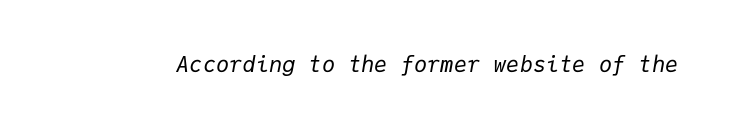
Unmarked baselines from the first word to the last. The font sits on the lighter half of the weight spectrum, regular included. Characters are canted at an angle relative to the baseline's perpendicular. Caption: standard tracking, unaltered.
